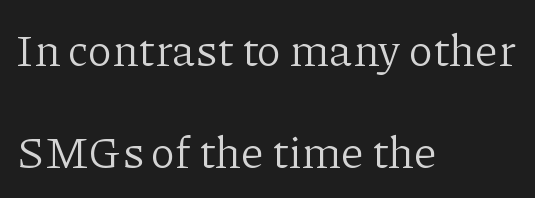
Think standard paragraph weight, or any step lighter than that. The zone under the glyphs is completely vacant. I'd call this a serif setting — the letters wear small feet. Leftover space on each line is placed entirely after the last word. This sample uses an upright cut, with every glyph sitting square on the baseline. The designer dialed line spacing up above the default.
